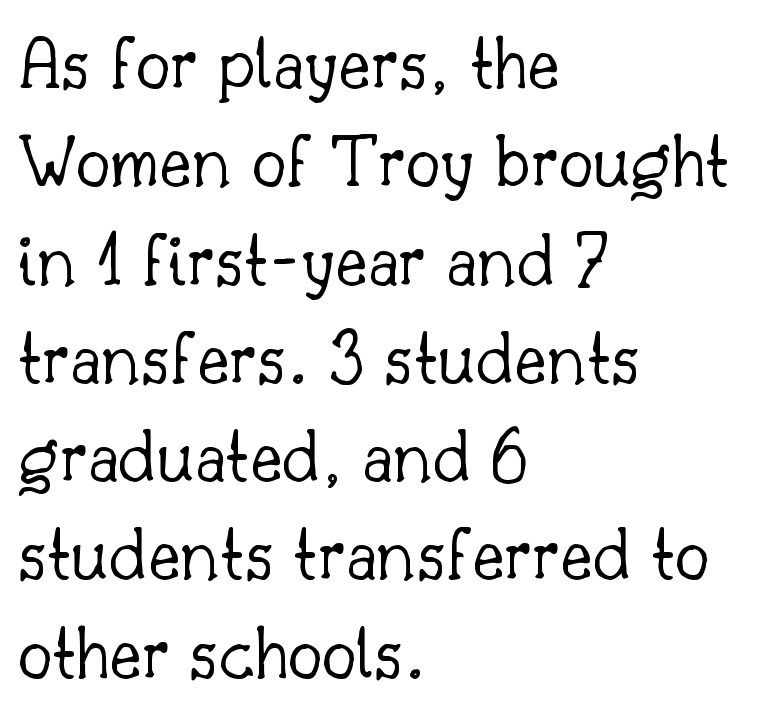
Every character sits straight up, as roman type does. A normal amount of white space separates one row of letters from the next. Letters rest on an invisible, unmarked baseline. The strokes are not fattened; the text isn't bold. In CSS terms this would be text-align: left.
